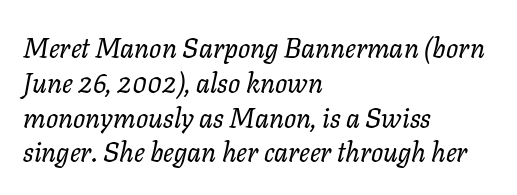
Words appear dense and cohesive because spacing is normal. Left-aligned paragraph, ragged on the right. Is the type heavy? It reads as light-to-regular instead. Leading: standard. Looking at the ascenders, they clearly lean.
